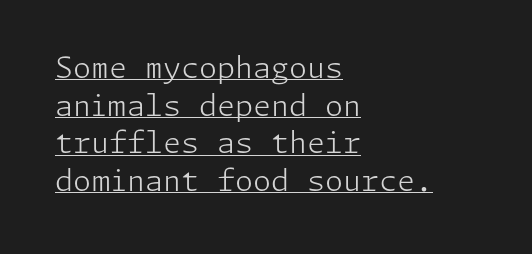
{"serif": "no", "italic": "no", "bold": "no", "weight": "light", "width": "normal", "stroke_contrast": "low", "x_height": "medium", "underline": "yes", "align": "left", "line_spacing": "normal", "line_spacing_ratio": 1.3, "letter_spacing": "normal", "letter_spacing_em": 0.0, "glyph_px": 29}
